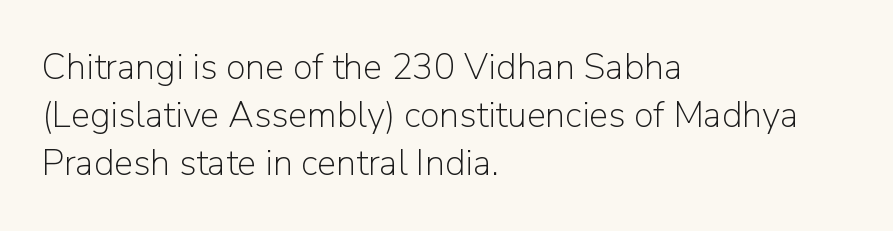
The image shows 36 px light sans-serif type, upright; set left-aligned, normal line spacing (1.34x), normal letter spacing, not underlined; low stroke contrast and a medium x-height.
